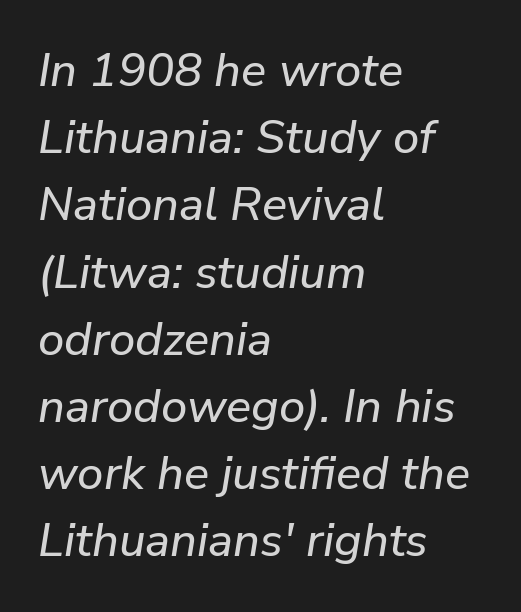
{"italic": "yes", "lean": "right", "slant_degrees": 9, "width": "normal", "stroke_contrast": "low", "x_height": "medium", "monospaced": "no", "underline": "no", "align": "left", "line_spacing": "normal", "line_spacing_ratio": 1.43, "letter_spacing": "normal", "letter_spacing_em": 0.0, "glyph_px": 47}
